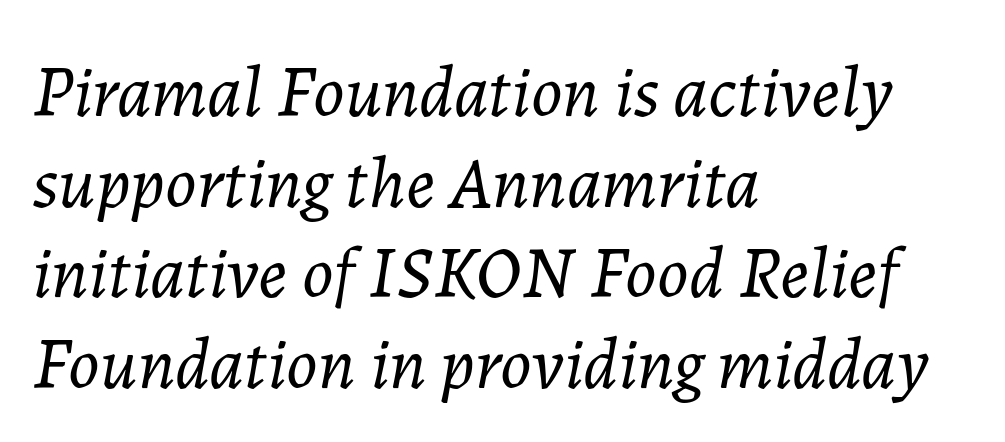
Underlining? Definitely not there. The rendering anchors every line to the left-hand side. In terms of posture, this sample is oblique. Default kerning and tracking; the words read as compact shapes.
